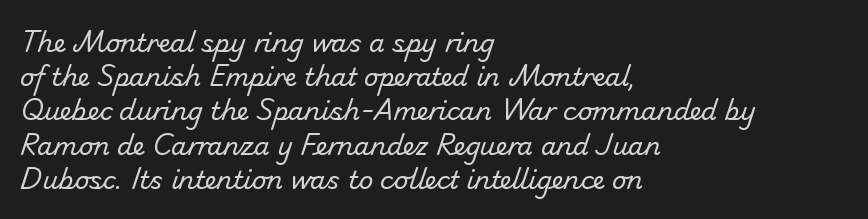
Q: Is the text bold? A: No.
Q: Is the text underlined? A: No.
Q: How is the paragraph aligned? A: Left-aligned.
Q: Is the spacing between letters normal or unusually wide? A: Normal.
Q: Is the spacing between lines tight, normal or loose? A: Normal.
